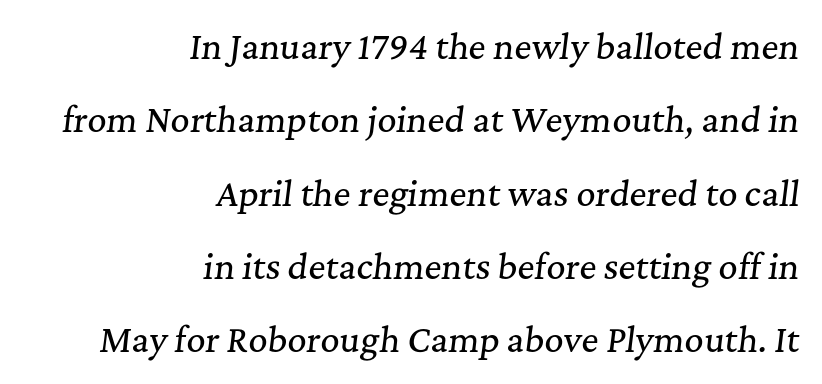
{"serif": "yes", "italic": "yes", "lean": "right", "slant_degrees": 7, "width": "normal", "stroke_contrast": "medium", "x_height": "medium", "monospaced": "no", "underline": "no", "align": "right", "line_spacing": "loose", "line_spacing_ratio": 2.22, "letter_spacing": "normal", "letter_spacing_em": 0.0, "glyph_px": 33}
